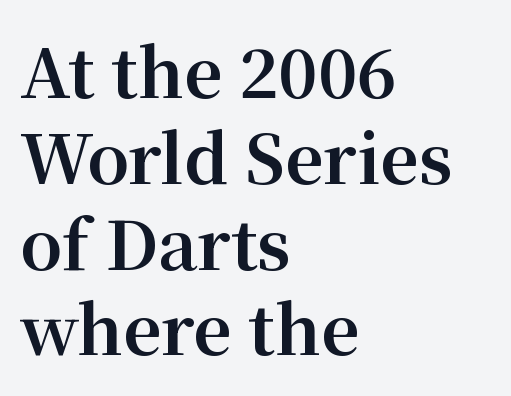
{"serif": "yes", "italic": "no", "bold": "yes", "weight": "bold", "width": "normal", "stroke_contrast": "medium", "x_height": "medium", "monospaced": "no", "underline": "no", "align": "left", "line_spacing": "normal", "line_spacing_ratio": 1.28, "letter_spacing": "normal", "letter_spacing_em": 0.0, "glyph_px": 67}
